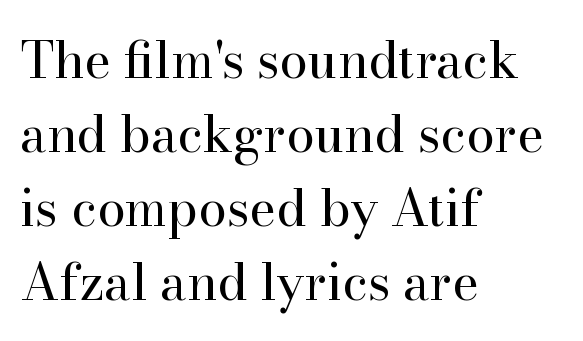
Q: Is the text bold? A: No.
Q: Is the text italic (slanted)? A: No, it is upright.
Q: Is the typeface a serif or a sans-serif typeface? A: Serif.
Q: Is the text underlined? A: No.
Q: How is the paragraph aligned? A: Left-aligned.
Q: Is the spacing between letters normal or unusually wide? A: Normal.
Q: Is the spacing between lines tight, normal or loose? A: Normal.
Q: Width (condensed, normal, or wide)? A: Normal.
Q: Stroke contrast? A: High.
Q: x-height? A: Small.
Q: Monospaced? A: No.
